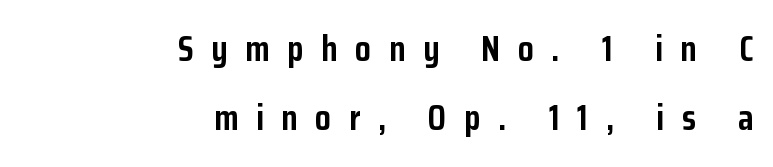
The image shows 36 px semibold, condensed sans-serif type, upright; set right-aligned, loose line spacing (1.93x), unusually wide letter spacing (+0.49 em), not underlined; low stroke contrast and a medium x-height.
